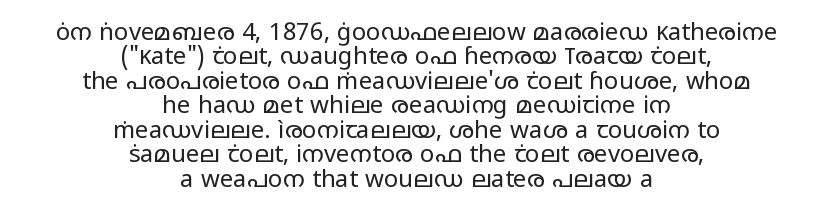
The image shows 24 px text type, upright; set centered, tight line spacing (1.02x), normal letter spacing, not underlined.
